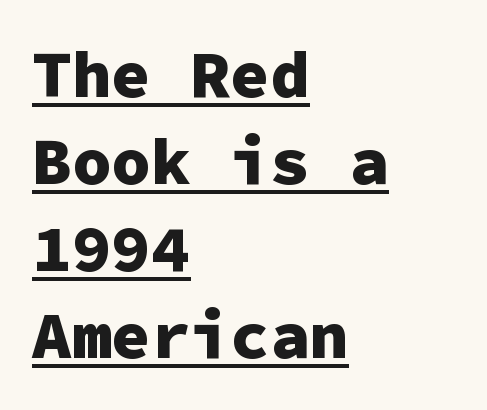
{"serif": "no", "italic": "no", "bold": "yes", "weight": "heavy", "width": "normal", "stroke_contrast": "low", "x_height": "medium", "monospaced": "yes", "underline": "yes", "align": "left", "line_spacing": "normal", "line_spacing_ratio": 1.32, "letter_spacing": "normal", "letter_spacing_em": 0.0, "glyph_px": 66}
